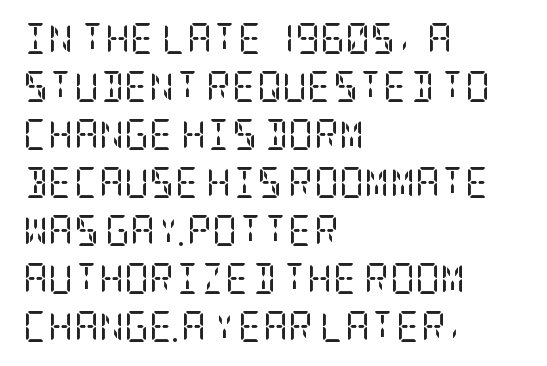
This is serif lettering, the kind often seen in printed books. The string is rendered with underlining switched off. Style check: upright. Characters follow at the spacing the type designer built in. Ink coverage per letter is moderate at most. The block of text has a typical density, with ordinary space between rows.
